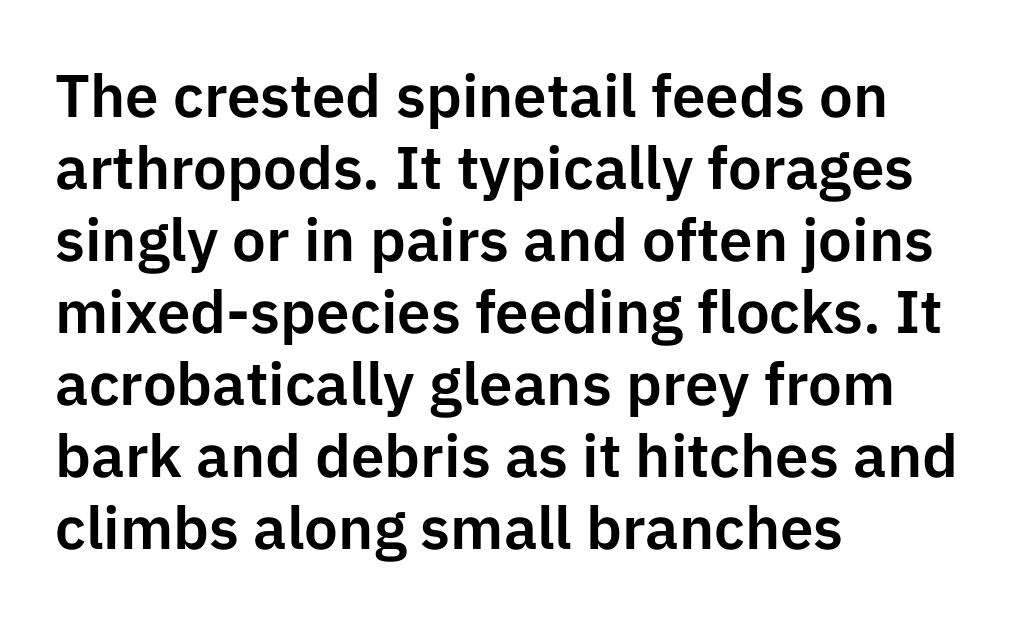
The rendering keeps characters at their native spacing. The glyphs in this specimen are sans serif. Spacing verdict: proportional, widths tailored to each character. Nope, not italic — everything's standing straight.
